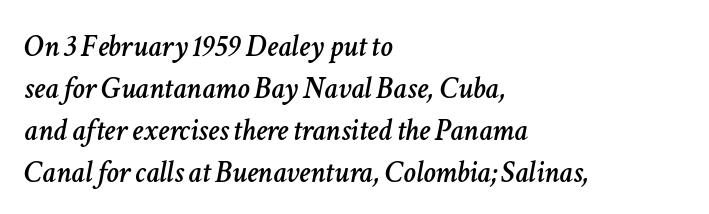
Q: Is the text italic (slanted)? A: Yes, it leans right by about 11 degrees.
Q: Is the text underlined? A: No.
Q: How is the paragraph aligned? A: Left-aligned.
Q: Is the spacing between letters normal or unusually wide? A: Normal.
Q: Is the spacing between lines tight, normal or loose? A: Normal.
Q: Width (condensed, normal, or wide)? A: Normal.
Q: Stroke contrast? A: Low.
Q: x-height? A: Medium.
Q: Monospaced? A: No.
